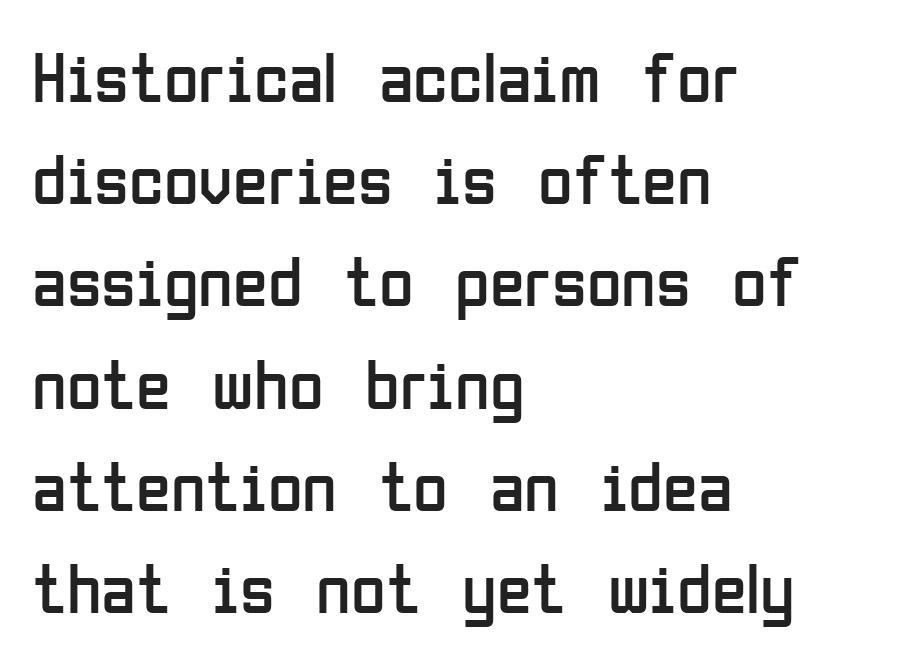
{"serif": "no", "italic": "no", "bold": "no", "weight": "regular", "width": "condensed", "stroke_contrast": "low", "x_height": "medium", "monospaced": "no", "underline": "no", "align": "left", "line_spacing": "normal", "line_spacing_ratio": 1.44, "letter_spacing": "normal", "letter_spacing_em": 0.0, "glyph_px": 71}
